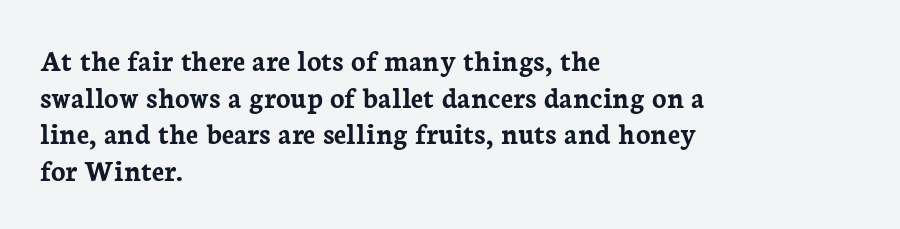
The image shows 30 px semibold serif type, upright; set left-aligned, line spacing 1.22x, normal letter spacing, not underlined; low stroke contrast and a medium x-height.
